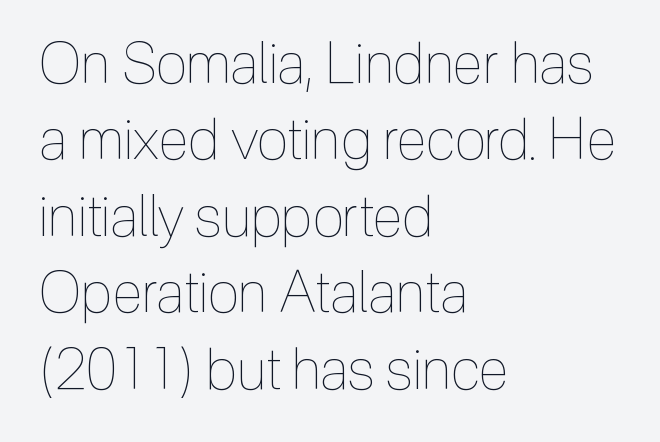
The image shows 57 px thin, condensed type, upright; set left-aligned, normal line spacing (1.34x), normal letter spacing, not underlined; a medium x-height.
